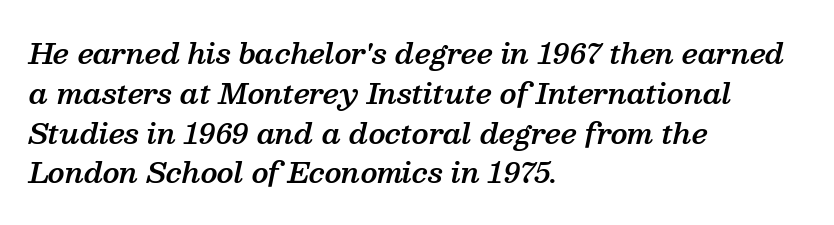
Does the copy run flush right? No — it runs flush left. The passage shown is semibold, sitting just below true bold. The glyphs look as if they've been sheared to an angle. Regarding leading, the lines here are spaced in the standard way.
